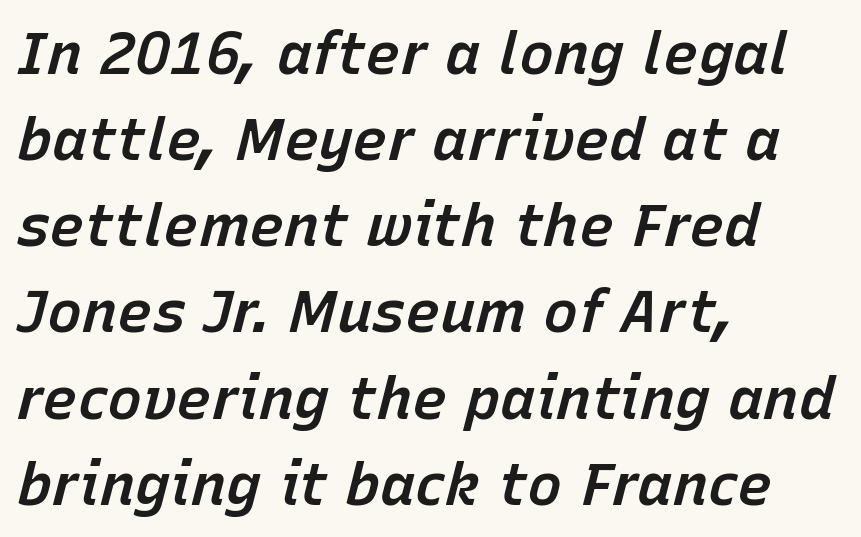
Q: Is the text bold? A: Semi-bold.
Q: Is the text italic (slanted)? A: Yes, it leans right by about 15 degrees.
Q: Is the text underlined? A: No.
Q: How is the paragraph aligned? A: Left-aligned.
Q: Is the spacing between letters normal or unusually wide? A: Normal.
Q: Is the spacing between lines tight, normal or loose? A: Normal.
Q: Width (condensed, normal, or wide)? A: Normal.
Q: Stroke contrast? A: Low.
Q: x-height? A: Medium.
Q: Monospaced? A: No.
